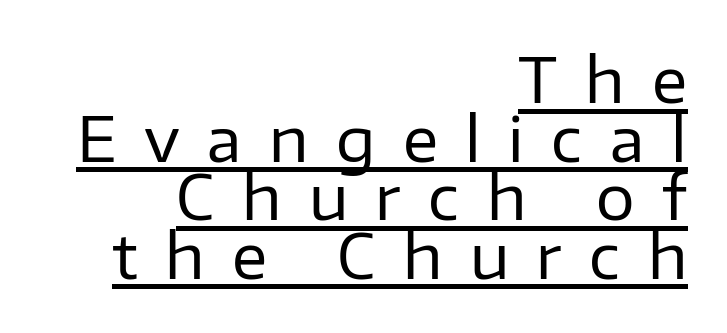
{"serif": "no", "italic": "no", "bold": "no", "weight": "regular", "width": "normal", "stroke_contrast": "low", "x_height": "medium", "monospaced": "no", "underline": "yes", "align": "right", "line_spacing": "tight", "line_spacing_ratio": 0.96, "letter_spacing": "wide", "letter_spacing_em": 0.45, "glyph_px": 61}
